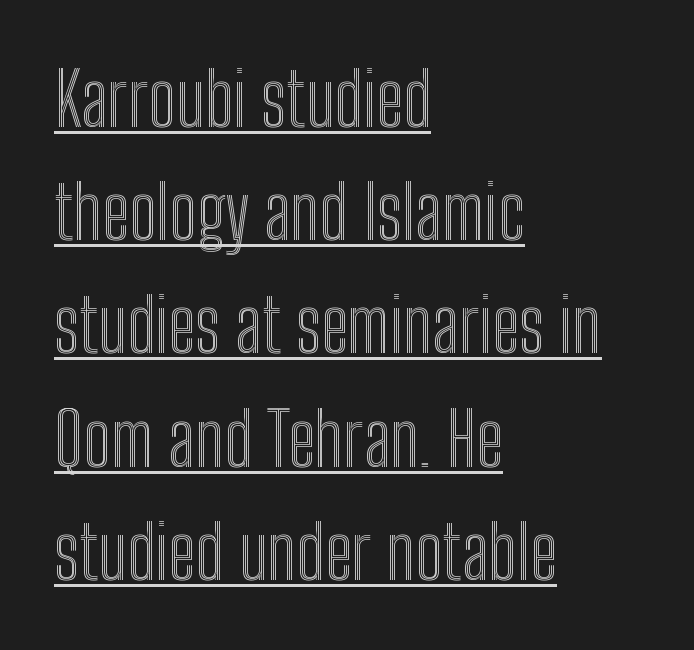
{"italic": "no", "width": "condensed", "x_height": "medium", "monospaced": "no", "underline": "yes", "align": "left", "line_spacing": "normal", "line_spacing_ratio": 1.53, "letter_spacing": "normal", "letter_spacing_em": 0.0, "glyph_px": 74}
